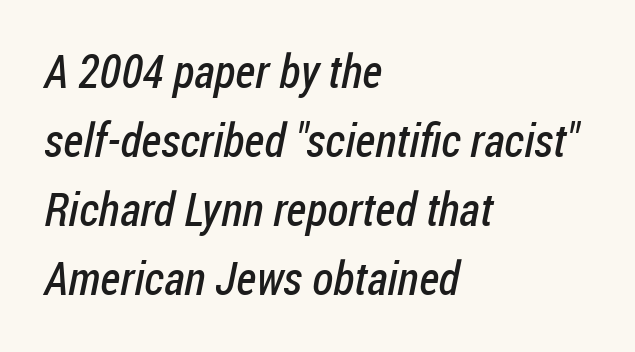
Q: Is the text bold? A: No.
Q: Is the typeface a serif or a sans-serif typeface? A: Sans-serif.
Q: Is the text underlined? A: No.
Q: How is the paragraph aligned? A: Left-aligned.
Q: Is the spacing between letters normal or unusually wide? A: Normal.
Q: Is the spacing between lines tight, normal or loose? A: Normal.
Q: Width (condensed, normal, or wide)? A: Condensed.
Q: Stroke contrast? A: Low.
Q: x-height? A: Medium.
Q: Monospaced? A: No.
